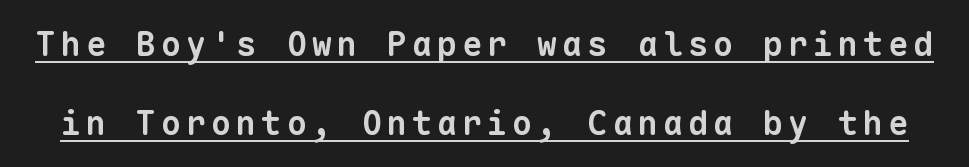
{"serif": "no", "bold": "yes", "weight": "bold", "width": "normal", "stroke_contrast": "low", "x_height": "medium", "monospaced": "yes", "underline": "yes", "line_spacing": "loose", "line_spacing_ratio": 2.39, "glyph_px": 33}
